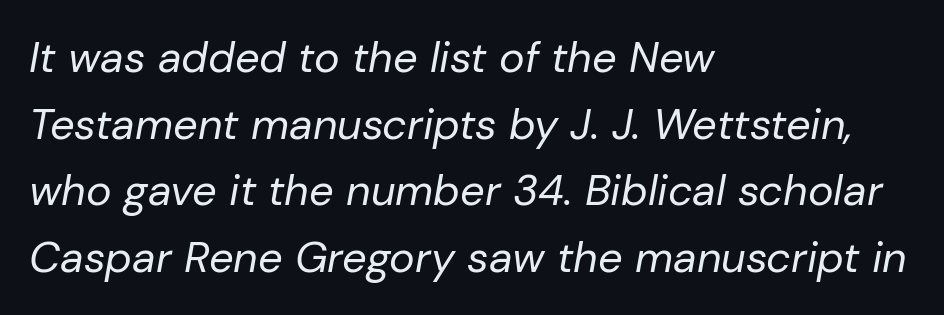
The image shows 43 px regular-weight type, italic (leaning right); set left-aligned, normal line spacing (1.55x), normal letter spacing, not underlined; low stroke contrast and a medium x-height.
